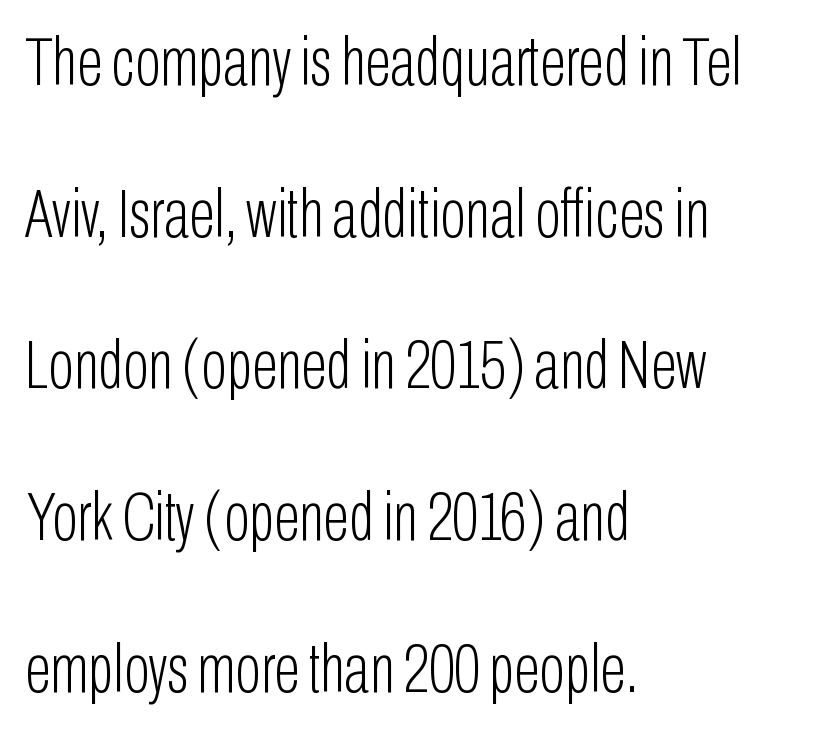
The image shows 68 px light, condensed sans-serif type, upright; set left-aligned, loose line spacing (2.23x), normal letter spacing, not underlined; low stroke contrast and a medium x-height.
